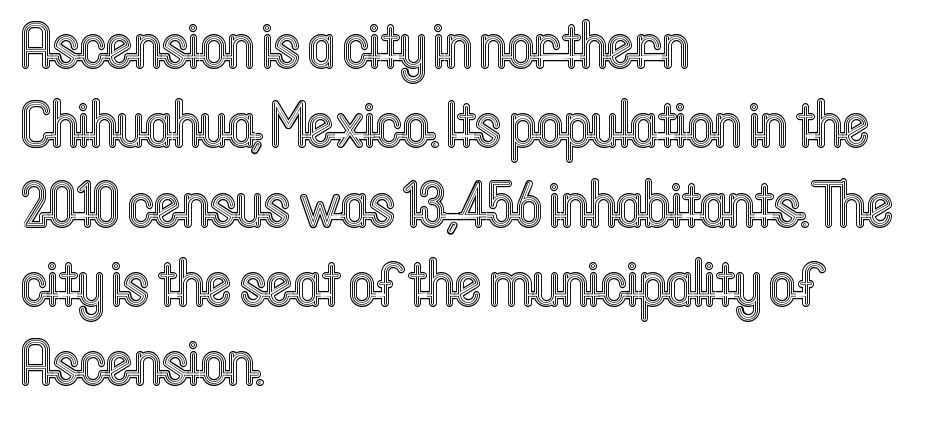
{"italic": "no", "width": "condensed", "x_height": "medium", "monospaced": "no", "underline": "no", "align": "left", "line_spacing_ratio": 1.22, "letter_spacing": "normal", "letter_spacing_em": 0.0, "glyph_px": 65}
